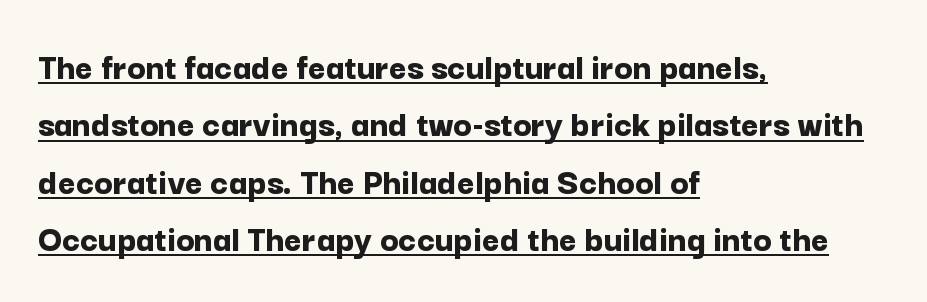
The image shows 38 px bold sans-serif type, upright; set left-aligned, normal line spacing (1.51x), normal letter spacing, underlined; low stroke contrast and a medium x-height.
